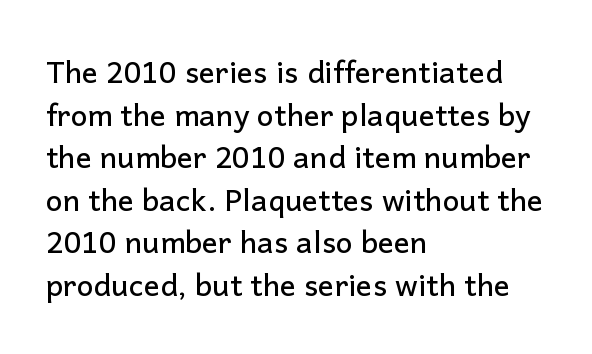
Q: Is the text italic (slanted)? A: No, it is upright.
Q: Is the typeface a serif or a sans-serif typeface? A: Sans-serif.
Q: Is the text underlined? A: No.
Q: How is the paragraph aligned? A: Left-aligned.
Q: Is the spacing between letters normal or unusually wide? A: Normal.
Q: Is the spacing between lines tight, normal or loose? A: Normal.
Q: Width (condensed, normal, or wide)? A: Normal.
Q: Stroke contrast? A: Low.
Q: x-height? A: Medium.
Q: Monospaced? A: No.
